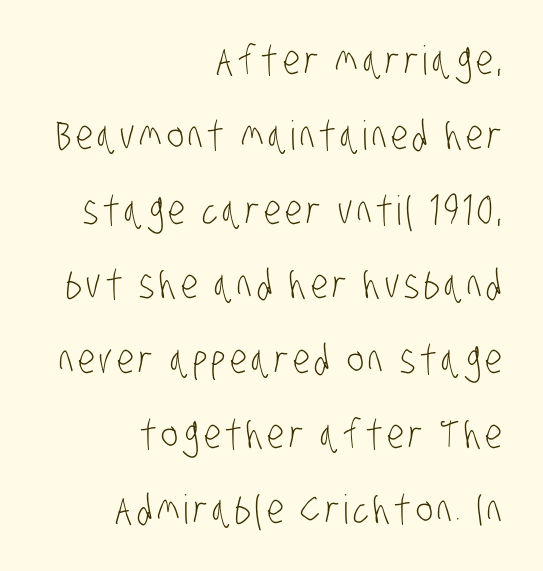
Q: Is the text bold? A: No.
Q: Is the typeface a serif or a sans-serif typeface? A: Sans-serif.
Q: Is the text underlined? A: No.
Q: How is the paragraph aligned? A: Right-aligned.
Q: Width (condensed, normal, or wide)? A: Condensed.
Q: Stroke contrast? A: Low.
Q: x-height? A: Large.
Q: Monospaced? A: No.
